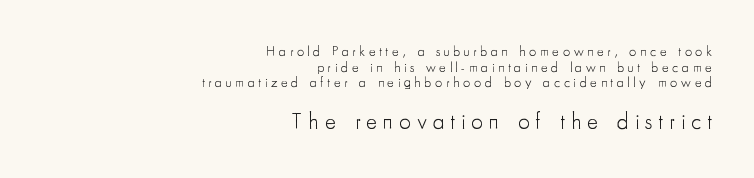
The characters are drawn with everyday or finer stroke widths. There is plenty of visible air inserted between adjacent glyphs. Letters rest on an invisible, unmarked baseline. The lower block of text is set noticeably larger than the block above it. Vertical strokes here are truly vertical.
